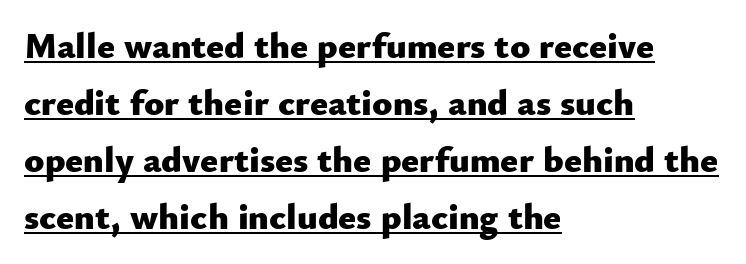
Think of a printed novel: that variable character pitch is what you see here. Line spacing here is normal. The string is rendered with underlining switched on. Style check: upright. As a designer I'd log this as weight 700, bold.
